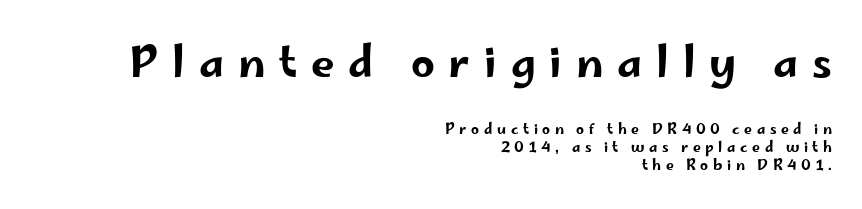
{"serif": "no", "italic": "no", "width": "wide", "stroke_contrast": "low", "x_height": "small", "monospaced": "no", "underline": "no", "align": "right", "line_spacing": "normal", "line_spacing_ratio": 1.29, "letter_spacing": "wide", "letter_spacing_em": 0.33, "larger_block": "first", "size_ratio": 3.0, "glyph_px": 42}
